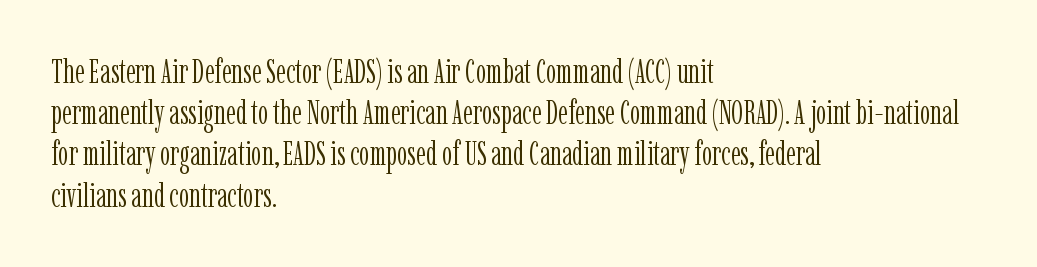
{"serif": "yes", "italic": "no", "bold": "no", "weight": "light", "width": "condensed", "stroke_contrast": "low", "x_height": "medium", "monospaced": "no", "underline": "no", "align": "left", "line_spacing": "normal", "line_spacing_ratio": 1.25, "letter_spacing": "normal", "letter_spacing_em": 0.0, "glyph_px": 33}
